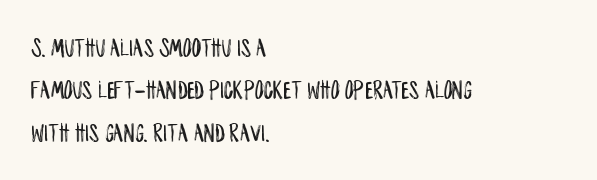
The image shows 27 px text type, upright; set left-aligned, normal line spacing (1.57x), normal letter spacing, not underlined.
